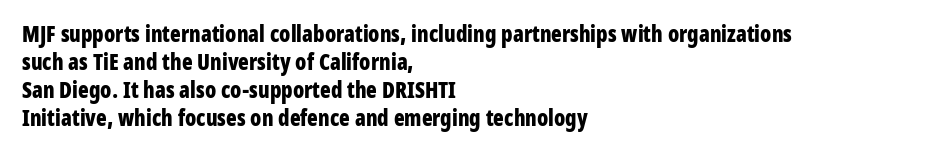
The image shows 22 px bold type, upright; set left-aligned, normal line spacing (1.28x), normal letter spacing, not underlined.
